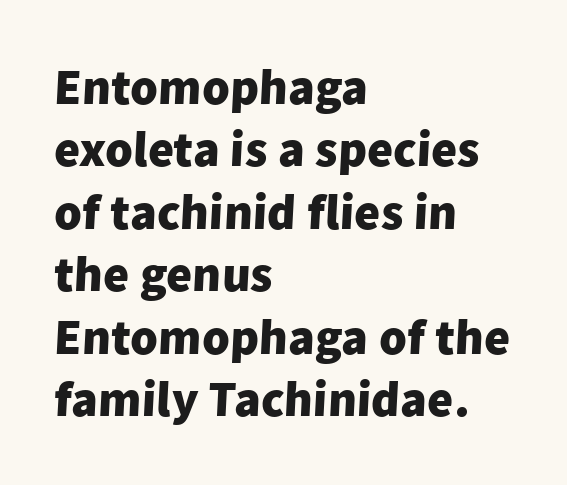
{"serif": "no", "bold": "yes", "weight": "heavy", "width": "normal", "stroke_contrast": "low", "x_height": "medium", "monospaced": "no", "underline": "no", "align": "left", "line_spacing": "normal", "line_spacing_ratio": 1.25, "letter_spacing": "normal", "letter_spacing_em": 0.0, "glyph_px": 50}
